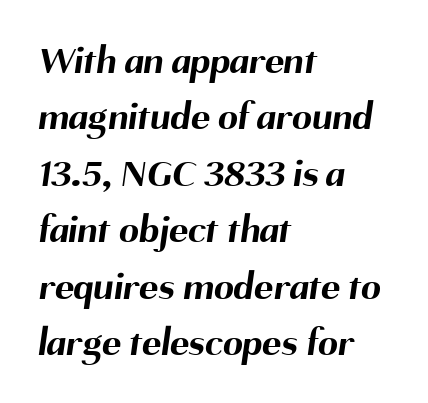
Just letters on the line, the space beneath them empty. The face used here is rendered with its standard letterfit. Successive baselines arrive at the customary interval. A full-strength bold gives these letters their thick strokes. Here the designer chose a conventional face with non-uniform glyph widths. These lines are composed in type without serifs.
